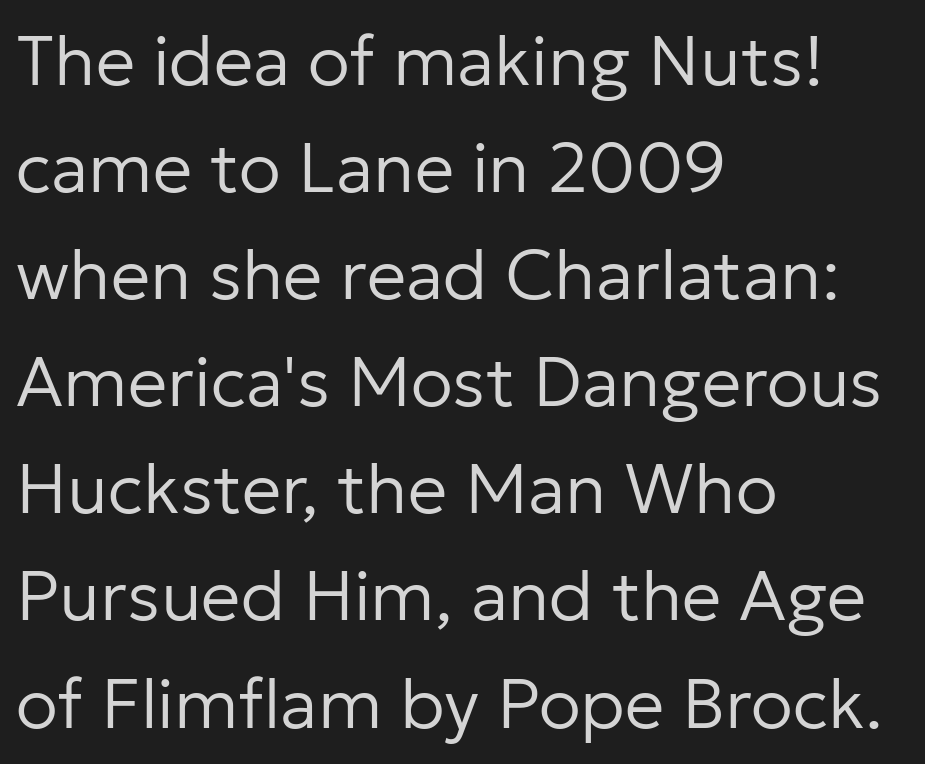
The image shows 70 px regular-weight sans-serif type, upright; set left-aligned, normal line spacing (1.53x), normal letter spacing, not underlined; low stroke contrast and a medium x-height.
